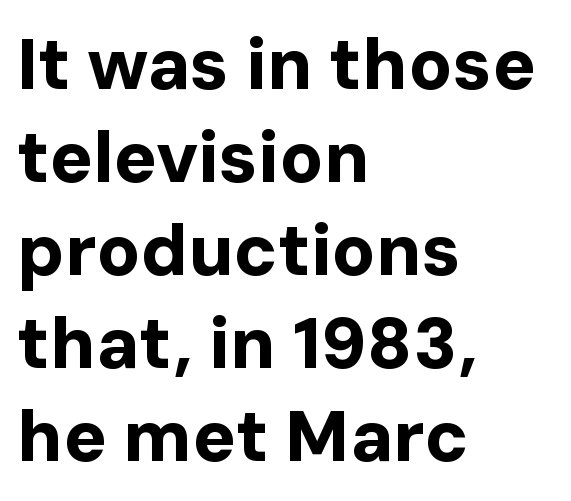
The image shows 72 px bold sans-serif type, upright; set left-aligned, normal line spacing (1.29x), normal letter spacing, not underlined; low stroke contrast and a medium x-height.
